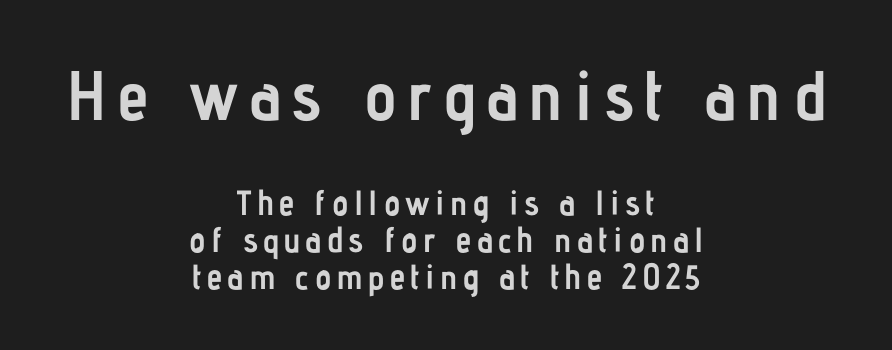
The image shows 70 px semibold, condensed sans-serif type, upright; set centered, tight line spacing (1.05x), not underlined; the first (top) block is 2.0x larger; low stroke contrast and a medium x-height.
